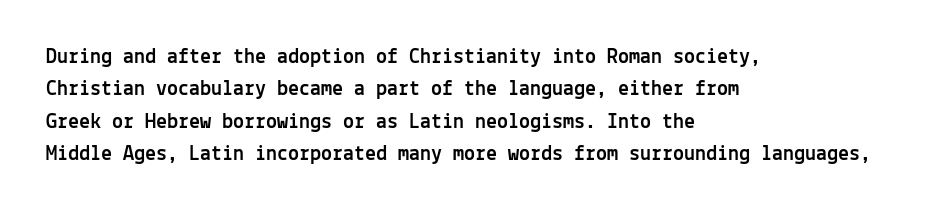
The image shows 22 px text type, upright; set left-aligned, normal line spacing (1.47x), normal letter spacing, not underlined.
